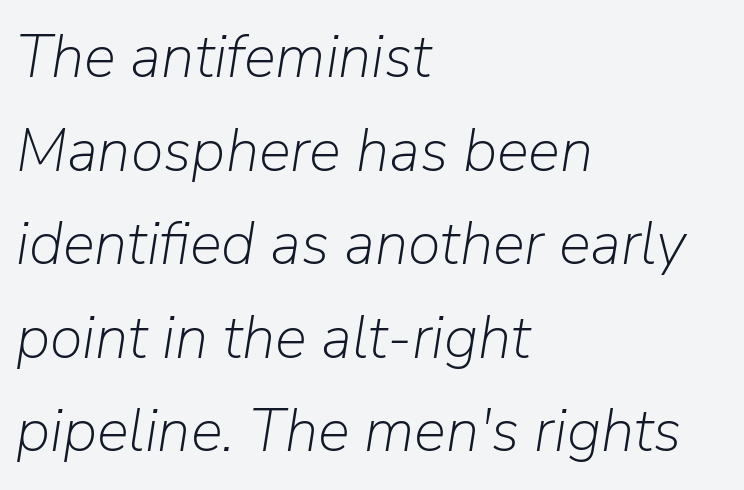
Q: Is the text bold? A: No.
Q: Is the text italic (slanted)? A: Yes, it leans right by about 9 degrees.
Q: Is the text underlined? A: No.
Q: How is the paragraph aligned? A: Left-aligned.
Q: Is the spacing between letters normal or unusually wide? A: Normal.
Q: Is the spacing between lines tight, normal or loose? A: Normal.
Q: Width (condensed, normal, or wide)? A: Normal.
Q: Stroke contrast? A: Low.
Q: x-height? A: Medium.
Q: Monospaced? A: No.
